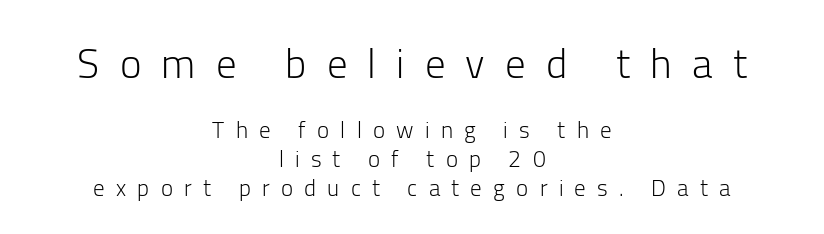
Q: Is the text bold? A: No.
Q: Is the text italic (slanted)? A: No, it is upright.
Q: Is the typeface a serif or a sans-serif typeface? A: Sans-serif.
Q: Is the text underlined? A: No.
Q: How is the paragraph aligned? A: Centered.
Q: Is the spacing between letters normal or unusually wide? A: Unusually wide.
Q: Is the spacing between lines tight, normal or loose? A: Normal.
Q: Which block of text is set in a larger size, the first (top) or the second (bottom)? A: The first (top) one.
Q: Width (condensed, normal, or wide)? A: Normal.
Q: Stroke contrast? A: Low.
Q: x-height? A: Medium.
Q: Monospaced? A: No.
